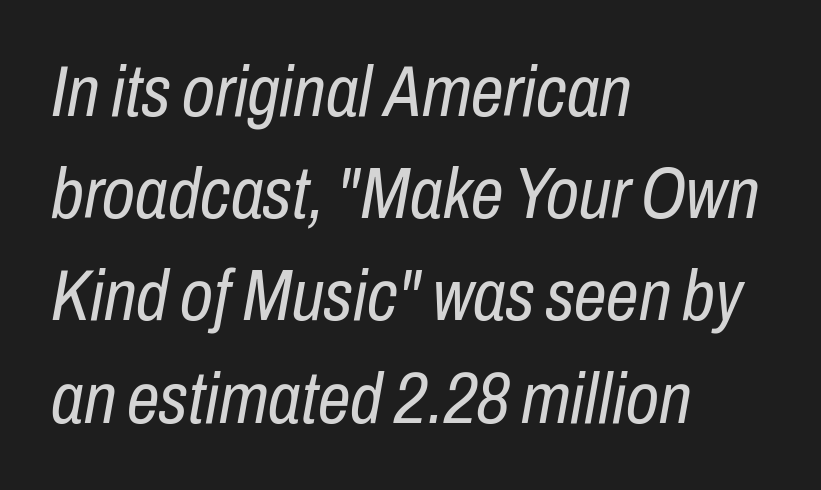
{"italic": "yes", "lean": "right", "slant_degrees": 10, "bold": "no", "weight": "regular", "width": "condensed", "stroke_contrast": "low", "x_height": "medium", "monospaced": "no", "underline": "no", "align": "left", "line_spacing": "normal", "line_spacing_ratio": 1.4, "letter_spacing": "normal", "letter_spacing_em": 0.0, "glyph_px": 73}
